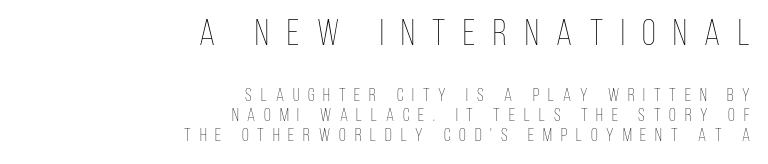
The lettering holds an erect, upright posture throughout. Size hierarchy here favors the leading block over the trailing one. Words float on clear page, feet unadorned. A typesetter would call this heavily tracked-out type.
